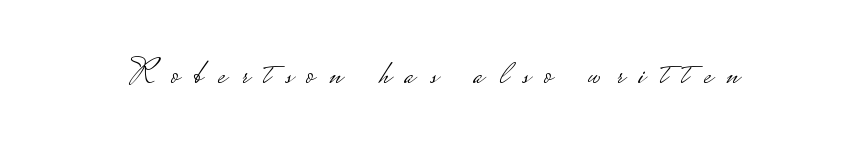
The glyphs are unaccompanied by any horizontal stroke below them. The font is comparable to plain body text, perhaps lighter. How are the letters spaced? Widely, with obvious added tracking.
